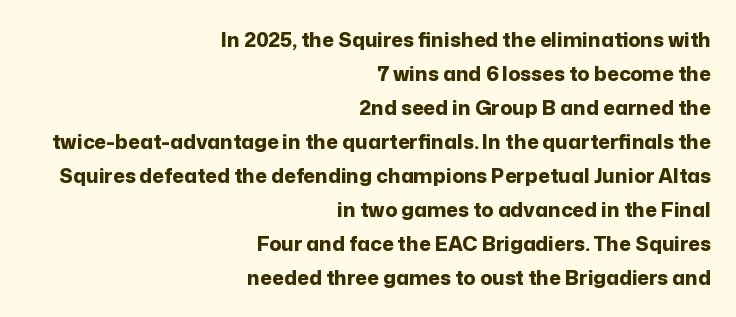
The image shows 20 px bold type, upright; set right-aligned, normal line spacing (1.7x), normal letter spacing, not underlined.
